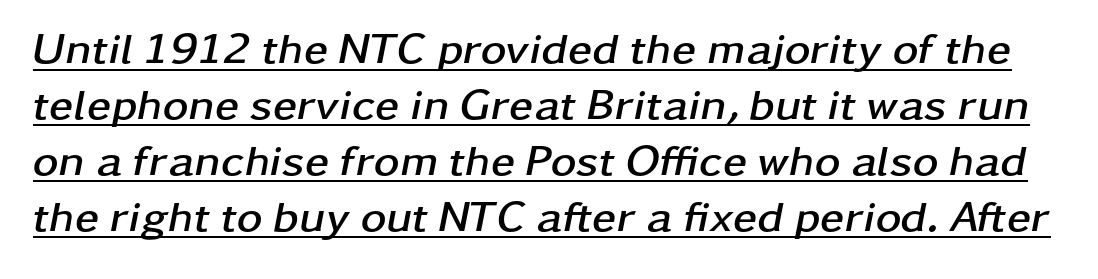
{"italic": "yes", "lean": "right", "slant_degrees": 11, "bold": "yes", "weight": "semibold", "width": "wide", "stroke_contrast": "low", "x_height": "medium", "monospaced": "no", "underline": "yes", "line_spacing": "normal", "line_spacing_ratio": 1.27, "letter_spacing": "normal", "letter_spacing_em": 0.0, "glyph_px": 44}
